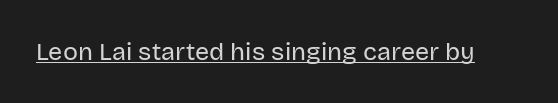
The letterforms sit at book weight or below. Posture: upright roman. Here the glyphs are tracked normally, forming tight word shapes. The words here are underlined.
